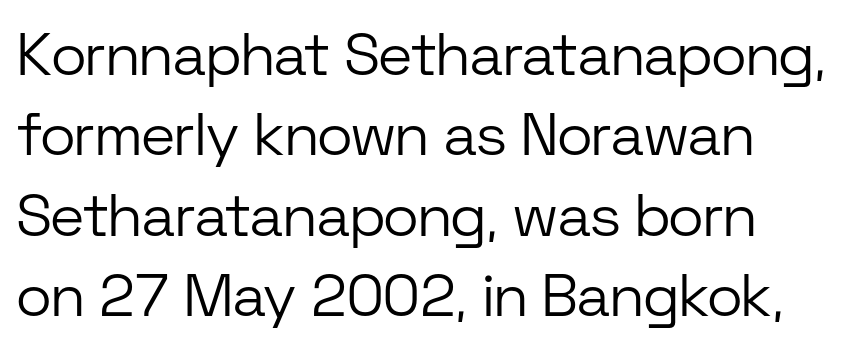
Default kerning and tracking; the words read as compact shapes. The setting favours the left margin, as ordinary paragraphs usually do. The characters display no serif detailing; their extremities are plain. Do the characters align in a grid? No, the font is proportional. Rendered with straight, roman letterforms. No letter is thick-stroked: the sample isn't bold.
